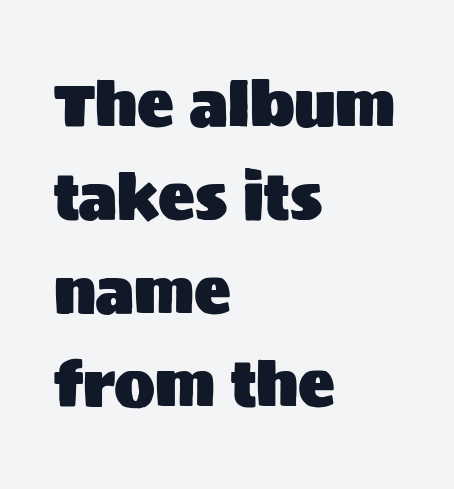
Q: Is the text italic (slanted)? A: No, it is upright.
Q: Is the typeface a serif or a sans-serif typeface? A: Sans-serif.
Q: Is the text underlined? A: No.
Q: How is the paragraph aligned? A: Left-aligned.
Q: Is the spacing between letters normal or unusually wide? A: Normal.
Q: Is the spacing between lines tight, normal or loose? A: Normal.
Q: Width (condensed, normal, or wide)? A: Normal.
Q: Stroke contrast? A: Medium.
Q: x-height? A: Large.
Q: Monospaced? A: No.
